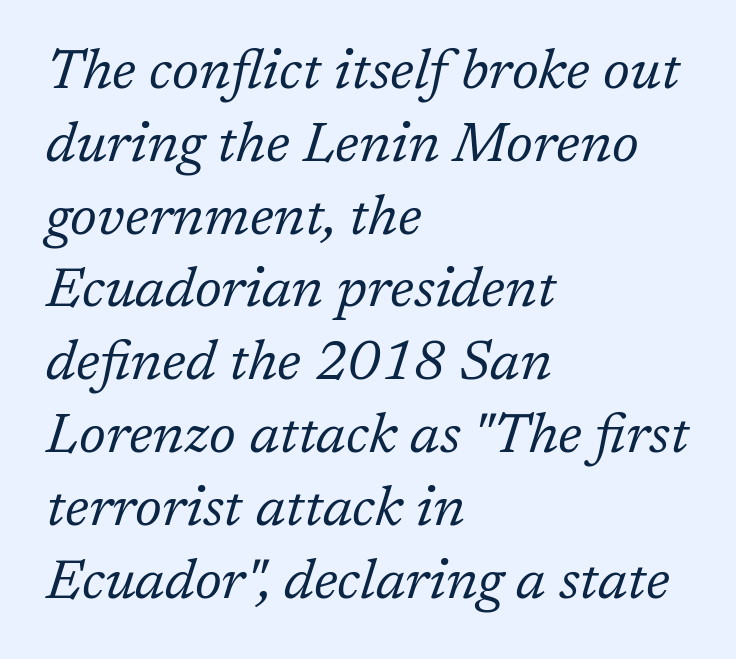
{"serif": "yes", "italic": "yes", "lean": "right", "slant_degrees": 17, "bold": "no", "weight": "regular", "width": "normal", "stroke_contrast": "low", "x_height": "medium", "monospaced": "no", "underline": "no", "align": "left", "line_spacing": "normal", "line_spacing_ratio": 1.3, "letter_spacing": "normal", "letter_spacing_em": 0.0, "glyph_px": 56}
